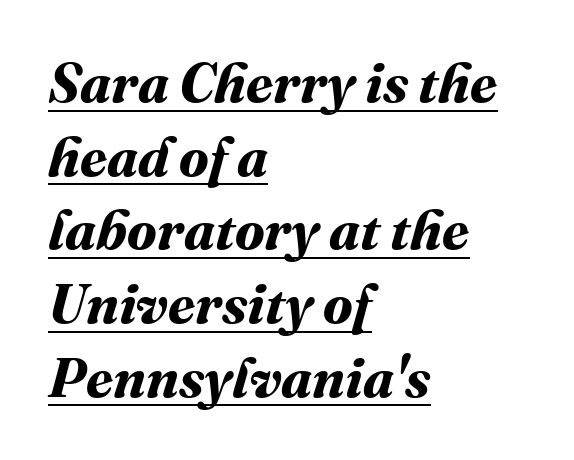
Q: Is the text bold? A: Yes.
Q: Is the text underlined? A: Yes.
Q: How is the paragraph aligned? A: Left-aligned.
Q: Is the spacing between letters normal or unusually wide? A: Normal.
Q: Is the spacing between lines tight, normal or loose? A: Normal.
Q: Width (condensed, normal, or wide)? A: Normal.
Q: Stroke contrast? A: Medium.
Q: x-height? A: Medium.
Q: Monospaced? A: No.
